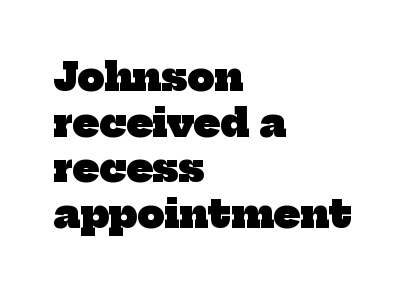
{"serif": "yes", "bold": "yes", "weight": "heavy", "width": "normal", "stroke_contrast": "low", "x_height": "medium", "monospaced": "no", "underline": "no", "align": "left", "line_spacing_ratio": 1.2, "letter_spacing": "normal", "letter_spacing_em": 0.0, "glyph_px": 38}
